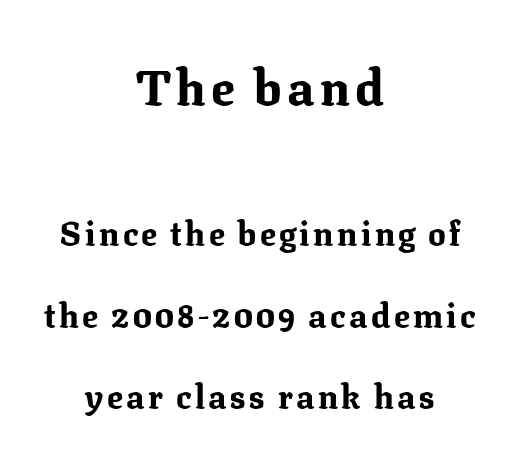
Alignment: centered. Character widths vary here, with narrow letters taking less room than wide ones. Plain, unruled lines of type. The line-height multiplier appears high, well above default. You get the large type first, then a drop to smaller type. Ordinary non-slanted type is in use.
